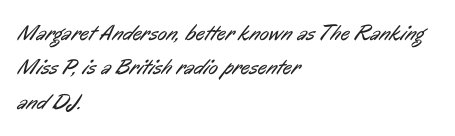
{"bold": "no", "underline": "no", "align": "left", "line_spacing": "normal", "line_spacing_ratio": 1.56, "letter_spacing": "normal", "letter_spacing_em": 0.0, "glyph_px": 22}
